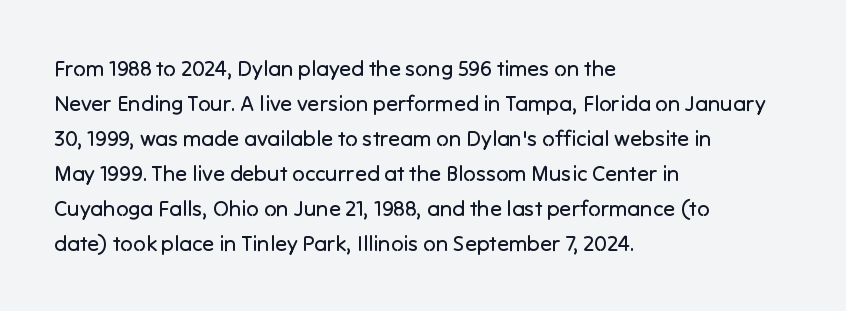
{"italic": "no", "bold": "no", "underline": "no", "align": "left", "line_spacing": "normal", "line_spacing_ratio": 1.59, "letter_spacing": "normal", "letter_spacing_em": 0.0, "glyph_px": 22}
